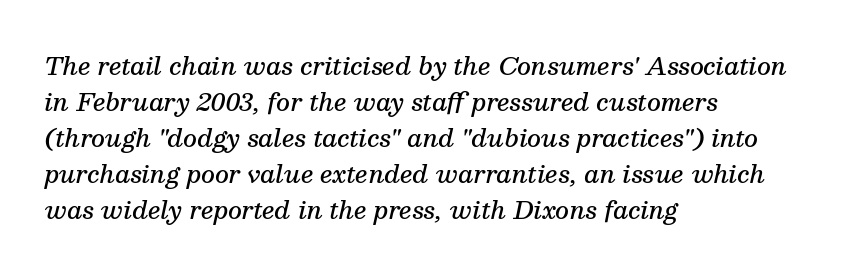
{"italic": "yes", "lean": "right", "slant_degrees": 13, "bold": "semi", "underline": "no", "align": "left", "line_spacing": "normal", "line_spacing_ratio": 1.5, "letter_spacing": "normal", "letter_spacing_em": 0.0, "glyph_px": 24}
